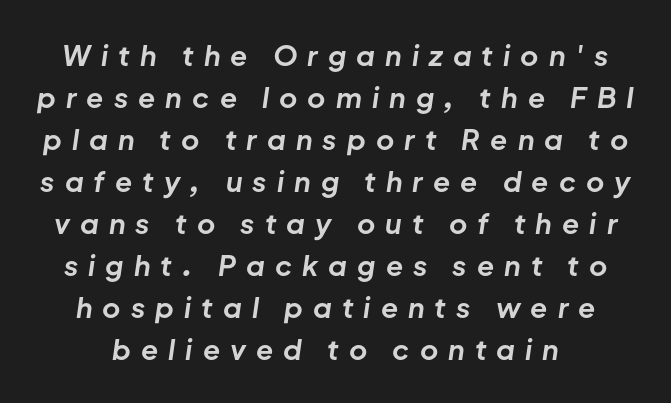
The image shows 28 px bold type, italic (leaning right); set normal line spacing (1.5x), unusually wide letter spacing (+0.36 em), not underlined; low stroke contrast and a medium x-height.
